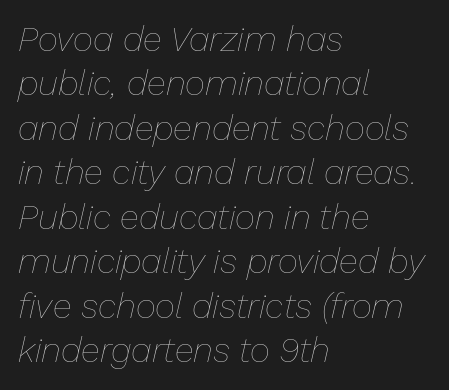
Q: Is the text bold? A: No.
Q: Is the text italic (slanted)? A: Yes, it leans right by about 13 degrees.
Q: Is the text underlined? A: No.
Q: How is the paragraph aligned? A: Left-aligned.
Q: Is the spacing between letters normal or unusually wide? A: Normal.
Q: Is the spacing between lines tight, normal or loose? A: Normal.
Q: Width (condensed, normal, or wide)? A: Normal.
Q: Stroke contrast? A: Low.
Q: x-height? A: Medium.
Q: Monospaced? A: No.
